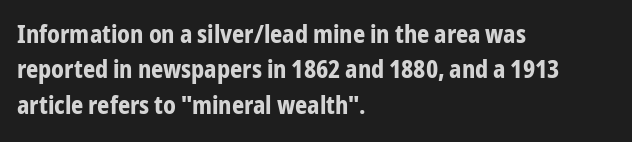
{"italic": "no", "bold": "yes", "underline": "no", "align": "left", "line_spacing": "normal", "line_spacing_ratio": 1.47, "letter_spacing": "normal", "letter_spacing_em": 0.0, "glyph_px": 24}
